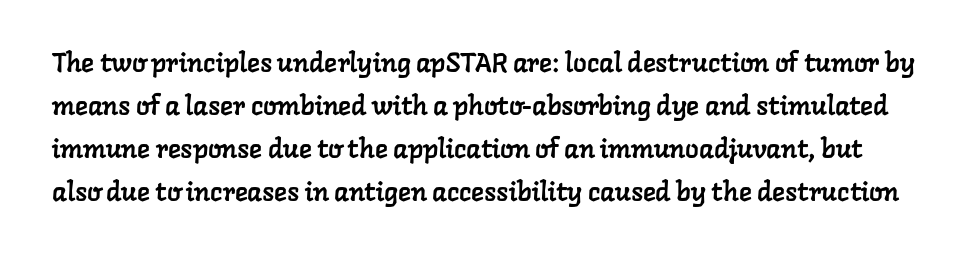
Leading matches the norm, producing a regular column. The gap between lines stays unmarked. This sample uses plain, unmodified letter spacing.
